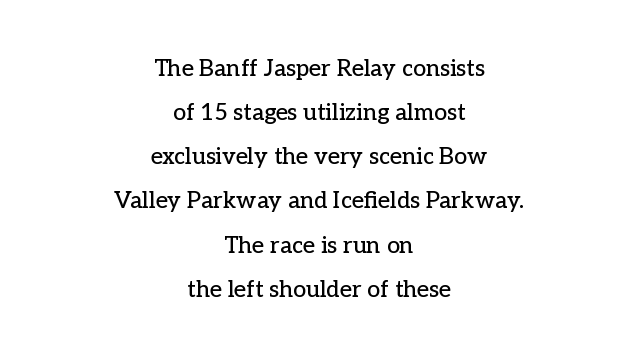
Q: Is the text italic (slanted)? A: No, it is upright.
Q: Is the text underlined? A: No.
Q: How is the paragraph aligned? A: Centered.
Q: Is the spacing between letters normal or unusually wide? A: Normal.
Q: Is the spacing between lines tight, normal or loose? A: Loose.
